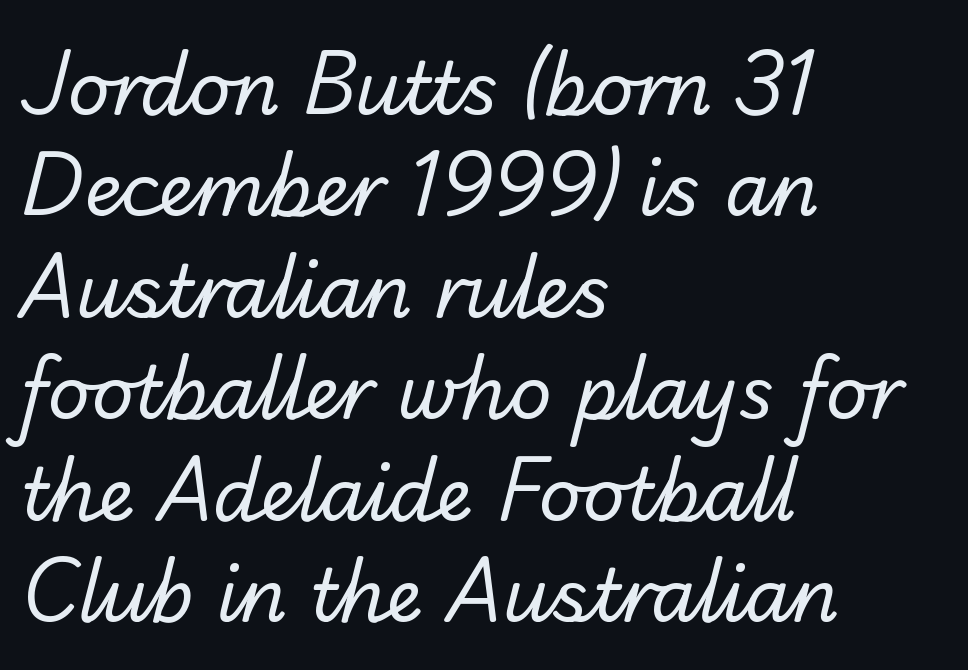
The image shows 73 px regular-weight sans-serif type; set left-aligned, normal line spacing (1.39x), normal letter spacing, not underlined; low stroke contrast and a small x-height.
